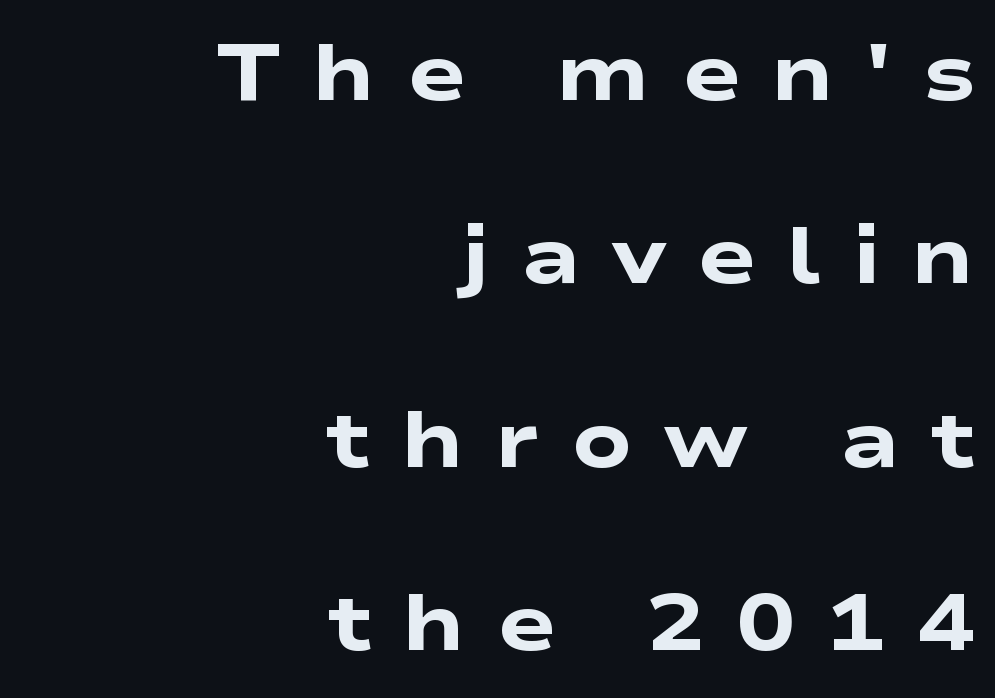
Teacher's note: observe the even right margin — that is flush-right alignment. This rendering employs a face without finishing strokes, i.e., a sans-serif. The characters look thick and weighty, a clear bold. Proportional: the letters do not fall into vertical columns.
